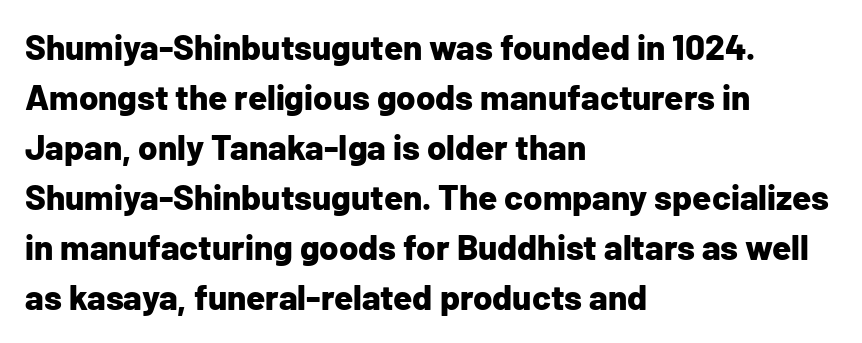
The image shows 35 px bold sans-serif type, upright; set left-aligned, normal line spacing (1.43x), normal letter spacing, not underlined; low stroke contrast and a medium x-height.
